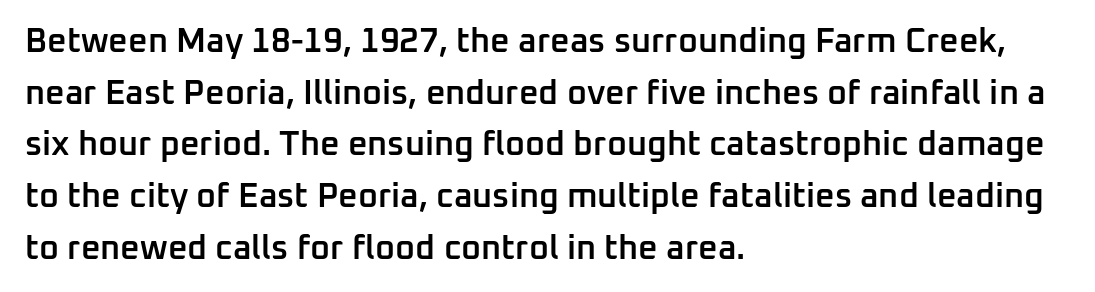
{"serif": "no", "italic": "no", "bold": "semi", "weight": "semibold", "width": "normal", "stroke_contrast": "low", "x_height": "medium", "monospaced": "no", "underline": "no", "align": "left", "line_spacing": "normal", "line_spacing_ratio": 1.52, "letter_spacing": "normal", "letter_spacing_em": 0.0, "glyph_px": 34}
